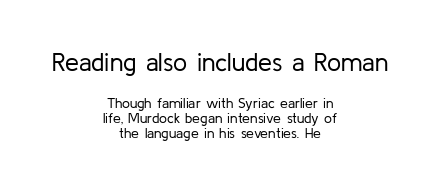
Q: Is the text bold? A: No.
Q: Is the text italic (slanted)? A: No, it is upright.
Q: Is the text underlined? A: No.
Q: How is the paragraph aligned? A: Centered.
Q: Is the spacing between letters normal or unusually wide? A: Normal.
Q: Is the spacing between lines tight, normal or loose? A: Tight.
Q: Which block of text is set in a larger size, the first (top) or the second (bottom)? A: The first (top) one.
